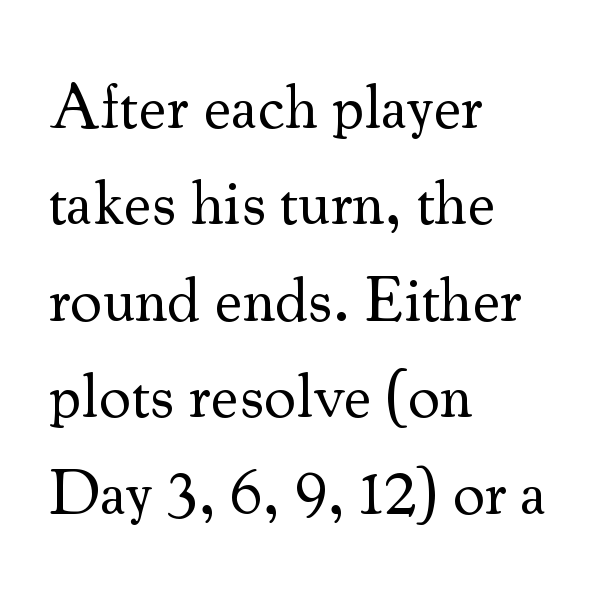
Baseline-to-baseline distance is the conventional proportion of letter height. Is this a fixed-width face? No — the glyphs have proportional, varying widths. Which margin do the lines hug? The left one — the right edge is uneven. The area under the type is left untouched. Glyph-to-glyph distance matches everyday printed text. Unlike italic type, these characters show no tilt at all.
